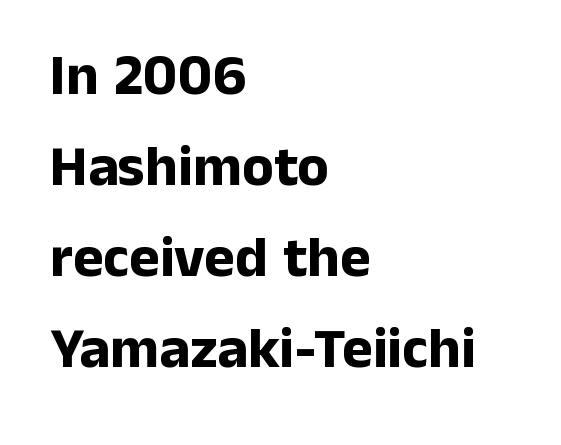
Baseline-to-baseline distance is the conventional proportion of letter height. Tall strokes in this sample are plumb rather than angled. The typeface chosen for these lines omits serifs. Standard letterfit; no display-style spreading of the glyphs. The face used here is proportionally spaced, like ordinary book or web type.
